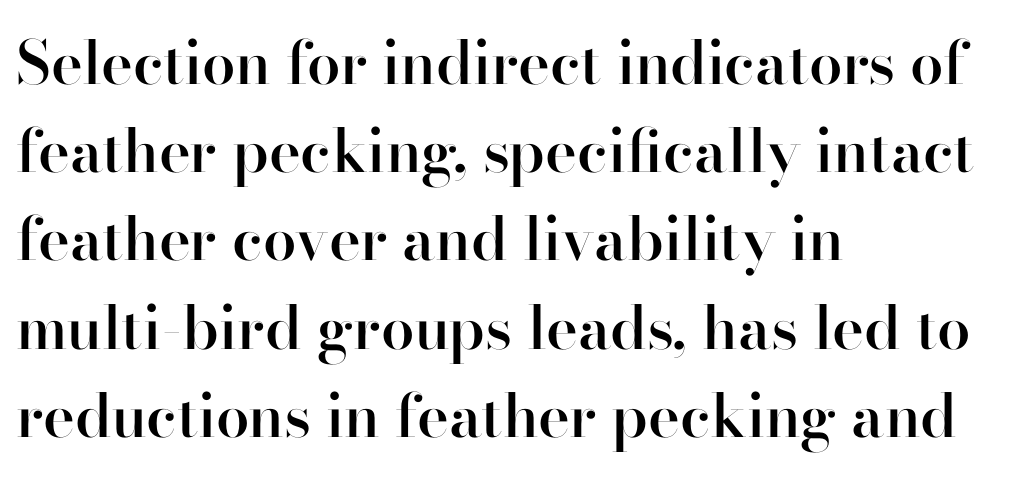
One-word summary of the alignment: left. In terms of letterform style, serifs are clearly present. Vertically, the passage feels balanced, rows spaced as you'd expect. Default kerning and tracking; the words read as compact shapes. Weight check: semibold — heavier than regular, not quite bold. No italicization has been applied; the sample stays upright.
